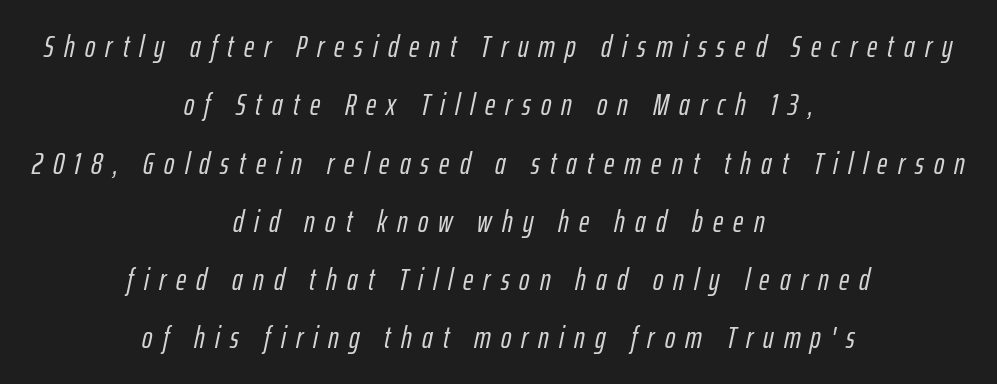
{"italic": "yes", "lean": "right", "slant_degrees": 12, "width": "condensed", "stroke_contrast": "low", "x_height": "medium", "monospaced": "no", "underline": "no", "align": "center", "line_spacing_ratio": 1.88, "letter_spacing": "wide", "letter_spacing_em": 0.33, "glyph_px": 31}
